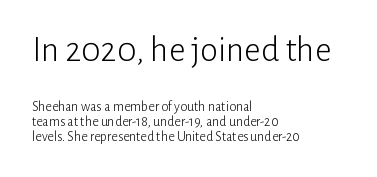
{"serif": "no", "italic": "no", "bold": "no", "weight": "light", "width": "normal", "stroke_contrast": "low", "x_height": "medium", "monospaced": "no", "underline": "no", "align": "left", "line_spacing": "tight", "line_spacing_ratio": 1.07, "letter_spacing": "normal", "letter_spacing_em": 0.0, "larger_block": "first", "size_ratio": 2.57, "glyph_px": 36}
